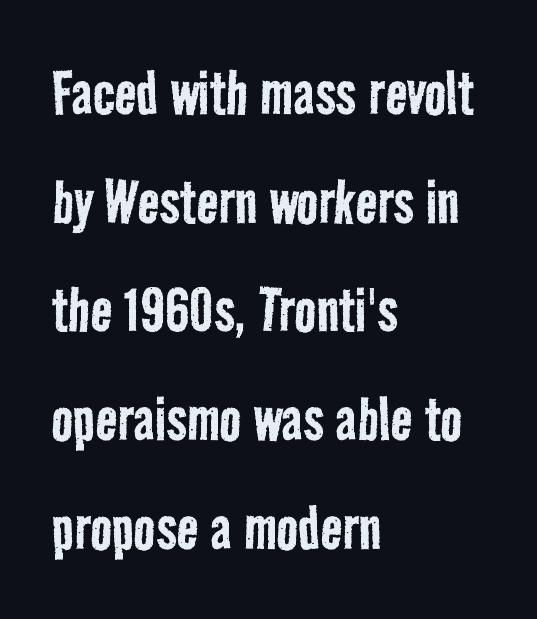
The glyphs are unaccompanied by any horizontal stroke below them. The letters carry no serifs — their stems end cleanly without finishing strokes. Does the leading feel generous? No, just average. All the whitespace from short lines collects on the right.
